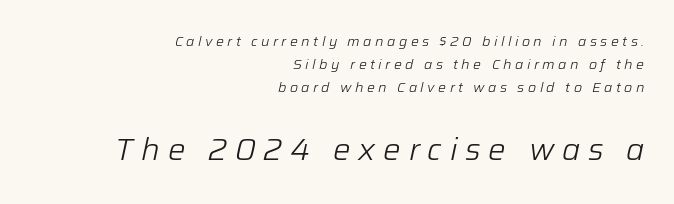
The image shows 31 px light type, italic (leaning right); set right-aligned, normal line spacing (1.64x), unusually wide letter spacing (+0.25 em), not underlined; the second (bottom) block is 2.21x larger; low stroke contrast and a medium x-height.
